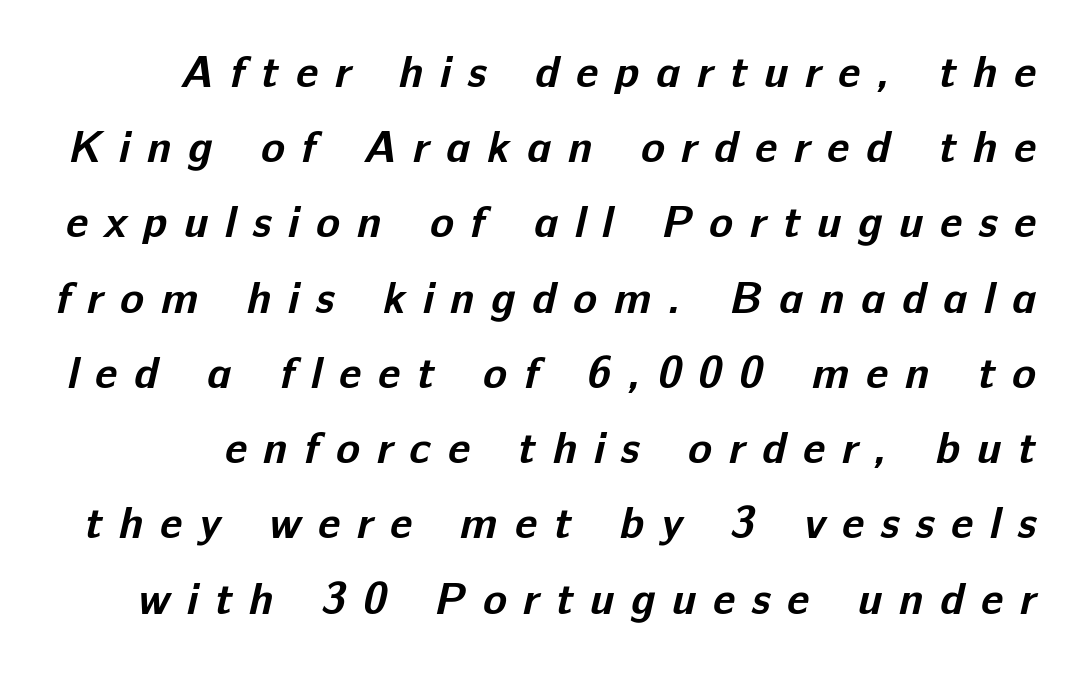
This sample uses expanded letter spacing, leaving extra air between glyphs. On the weight axis this lands at bold, roughly 700. Each letter keeps its own natural width here, so spacing adapts to shape. Does the type have serifs? No, each stem ends abruptly. Quick note: underline off.
